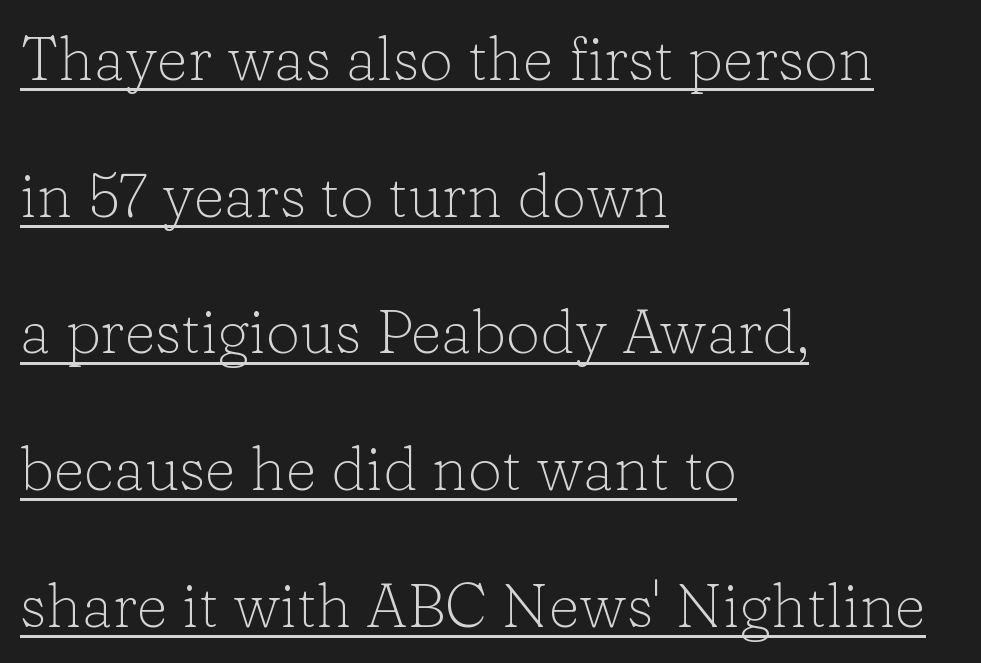
A quiet, ordinary-to-light weight characterises the typeface. Unlike a clean sans, this face finishes its strokes with serifs. Posture: straight, roman, zero tilt. Character widths vary here, with narrow letters taking less room than wide ones.
